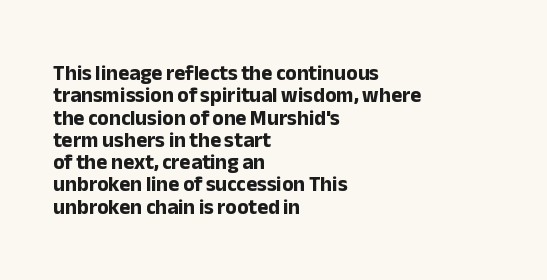
Q: Is the text bold? A: Yes.
Q: Is the text italic (slanted)? A: No, it is upright.
Q: Is the text underlined? A: No.
Q: How is the paragraph aligned? A: Left-aligned.
Q: Is the spacing between letters normal or unusually wide? A: Normal.
Q: Is the spacing between lines tight, normal or loose? A: Tight.
